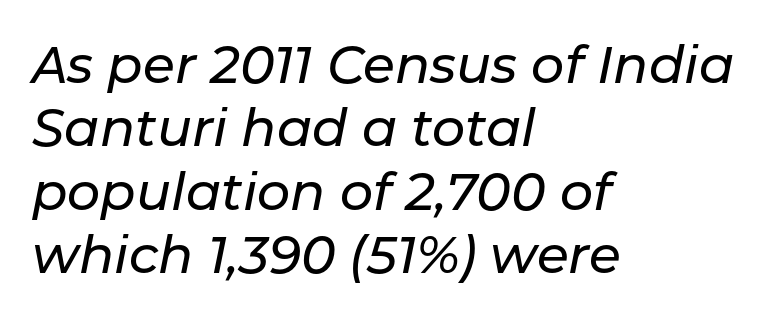
Q: Is the text italic (slanted)? A: Yes, it leans right by about 11 degrees.
Q: Is the text underlined? A: No.
Q: How is the paragraph aligned? A: Left-aligned.
Q: Is the spacing between letters normal or unusually wide? A: Normal.
Q: Width (condensed, normal, or wide)? A: Normal.
Q: Stroke contrast? A: Low.
Q: x-height? A: Medium.
Q: Monospaced? A: No.
